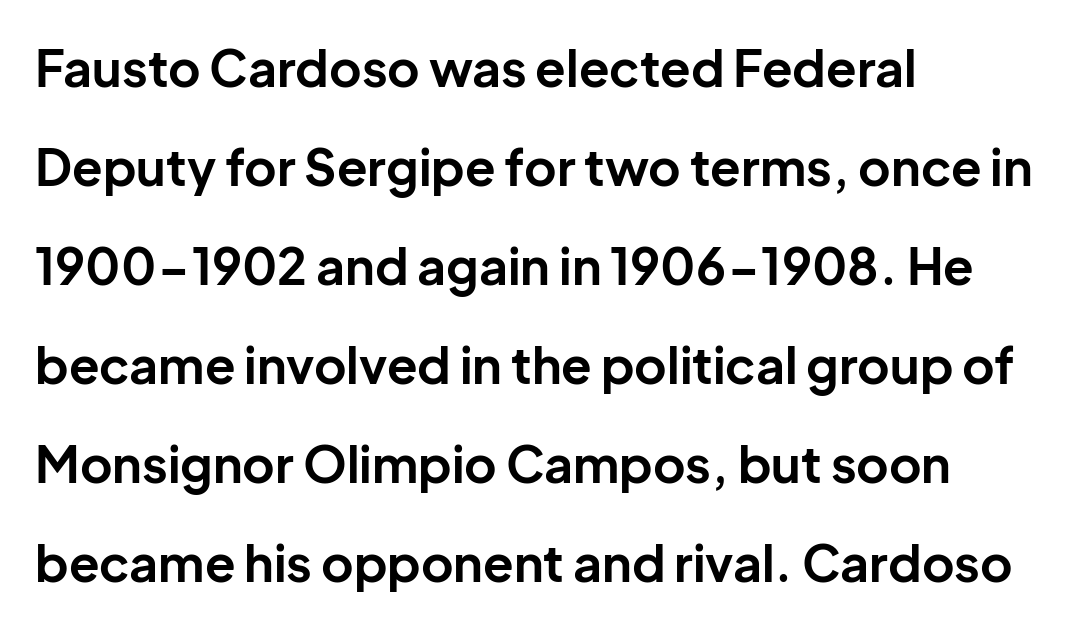
Q: Is the text bold? A: Yes.
Q: Is the text italic (slanted)? A: No, it is upright.
Q: Is the typeface a serif or a sans-serif typeface? A: Sans-serif.
Q: Is the text underlined? A: No.
Q: How is the paragraph aligned? A: Left-aligned.
Q: Is the spacing between letters normal or unusually wide? A: Normal.
Q: Is the spacing between lines tight, normal or loose? A: Loose.
Q: Width (condensed, normal, or wide)? A: Normal.
Q: Stroke contrast? A: Low.
Q: x-height? A: Medium.
Q: Monospaced? A: No.
